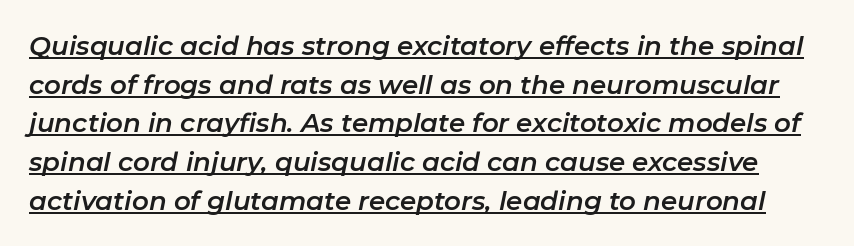
Q: Is the text italic (slanted)? A: Yes, it leans right by about 11 degrees.
Q: Is the text underlined? A: Yes.
Q: Is the spacing between letters normal or unusually wide? A: Normal.
Q: Is the spacing between lines tight, normal or loose? A: Normal.
